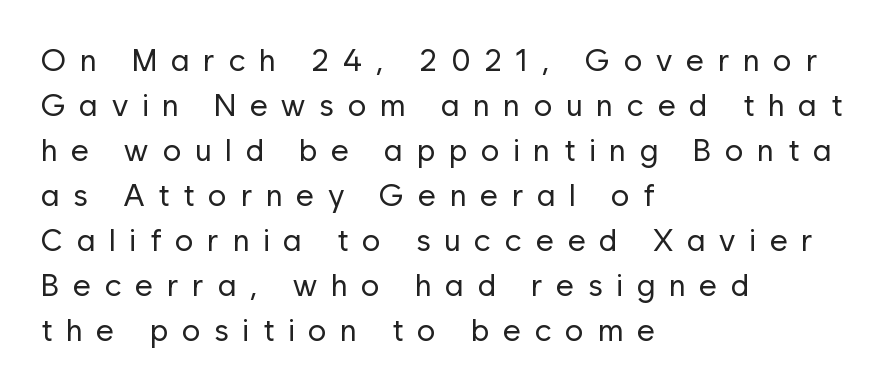
The image shows 31 px regular-weight sans-serif type, upright; set left-aligned, normal line spacing (1.45x), unusually wide letter spacing (+0.44 em), not underlined; low stroke contrast and a medium x-height.
